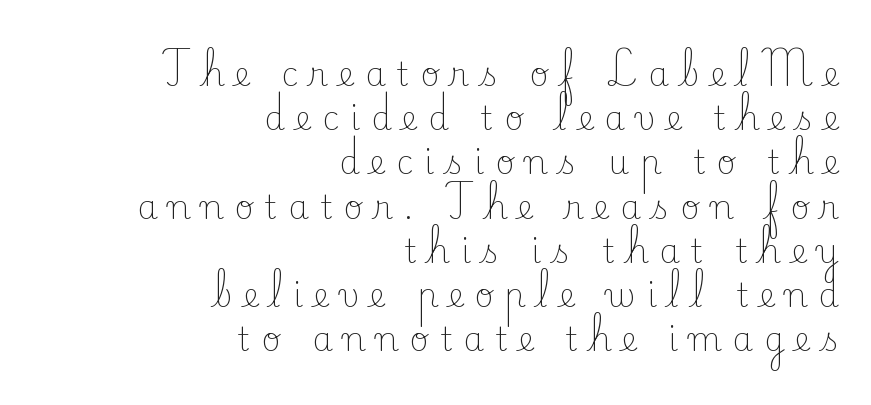
Line spacing here is normal. Stems here are at most as thick as an everyday book face. Typeset ragged left — the right edge is the straight one. Tracking value appears strongly positive — letters spread wide. Posture: vertical.
